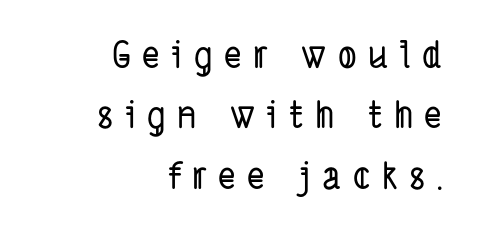
{"serif": "no", "width": "condensed", "stroke_contrast": "low", "x_height": "medium", "monospaced": "no", "underline": "no", "align": "right", "line_spacing": "normal", "line_spacing_ratio": 1.63, "letter_spacing": "wide", "letter_spacing_em": 0.31, "glyph_px": 37}
